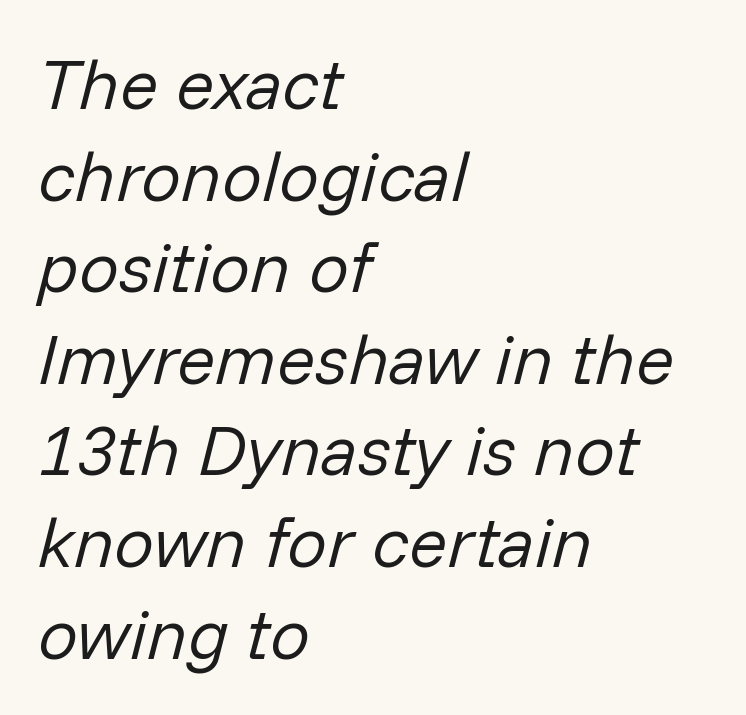
Lines of text with bare space underneath. Tracking value appears to be zero — textbook default spacing. Weight: regular or lighter. It's the slanting kind of type. A typesetter would call this proportional, since set widths differ per character. Short and long lines alike share a common starting point at left.
